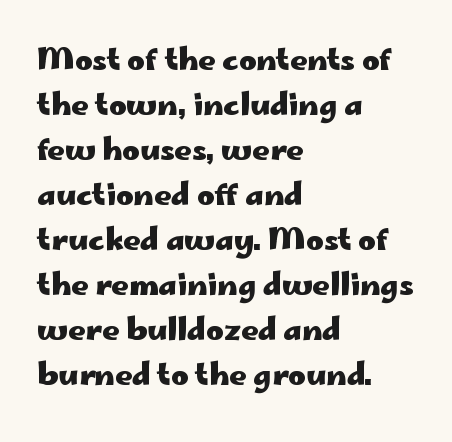
{"serif": "no", "italic": "no", "bold": "yes", "weight": "heavy", "width": "wide", "stroke_contrast": "low", "x_height": "small", "monospaced": "no", "underline": "no", "align": "left", "line_spacing": "normal", "line_spacing_ratio": 1.5, "letter_spacing": "normal", "letter_spacing_em": 0.0, "glyph_px": 30}
